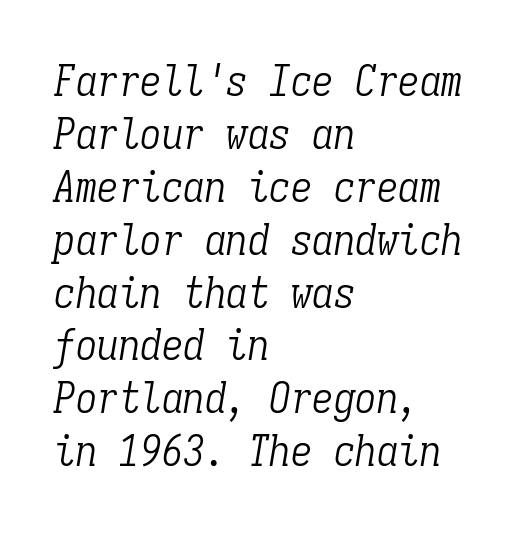
Q: Is the text bold? A: No.
Q: Is the text italic (slanted)? A: Yes, it leans right by about 9 degrees.
Q: Is the typeface a serif or a sans-serif typeface? A: Serif.
Q: Is the text underlined? A: No.
Q: How is the paragraph aligned? A: Left-aligned.
Q: Is the spacing between letters normal or unusually wide? A: Normal.
Q: Width (condensed, normal, or wide)? A: Condensed.
Q: Stroke contrast? A: Low.
Q: x-height? A: Medium.
Q: Monospaced? A: Yes.
